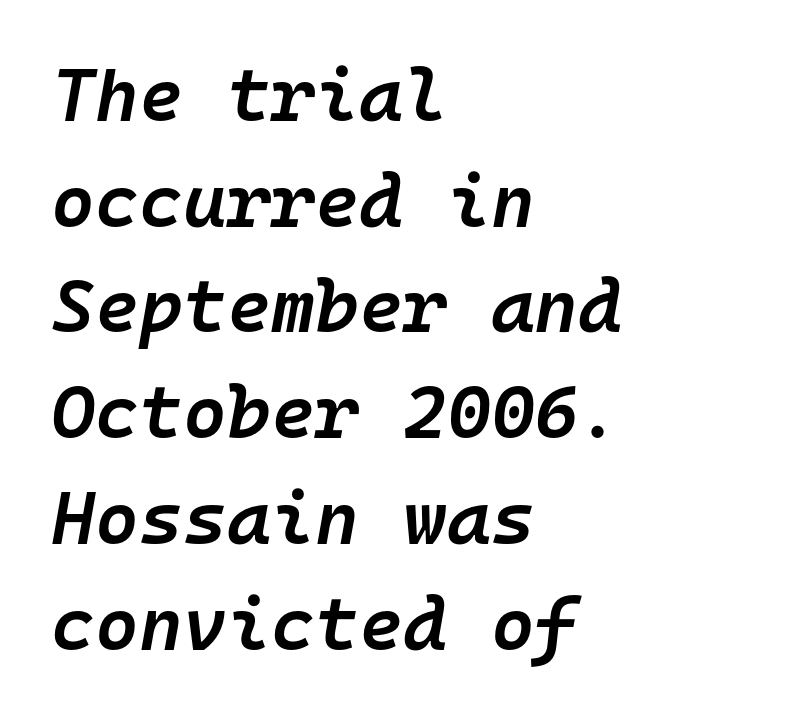
Q: Is the text bold? A: Semi-bold.
Q: Is the text italic (slanted)? A: Yes, it leans right by about 10 degrees.
Q: Is the text underlined? A: No.
Q: How is the paragraph aligned? A: Left-aligned.
Q: Is the spacing between letters normal or unusually wide? A: Normal.
Q: Is the spacing between lines tight, normal or loose? A: Normal.
Q: Width (condensed, normal, or wide)? A: Normal.
Q: Stroke contrast? A: Low.
Q: x-height? A: Medium.
Q: Monospaced? A: Yes.
